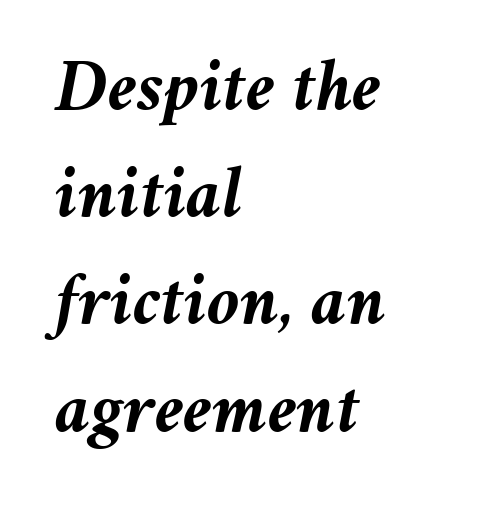
{"italic": "yes", "lean": "right", "slant_degrees": 11, "bold": "yes", "weight": "semibold", "width": "normal", "stroke_contrast": "medium", "x_height": "medium", "monospaced": "no", "underline": "no", "align": "left", "line_spacing": "normal", "line_spacing_ratio": 1.43, "letter_spacing": "normal", "letter_spacing_em": 0.0, "glyph_px": 75}
